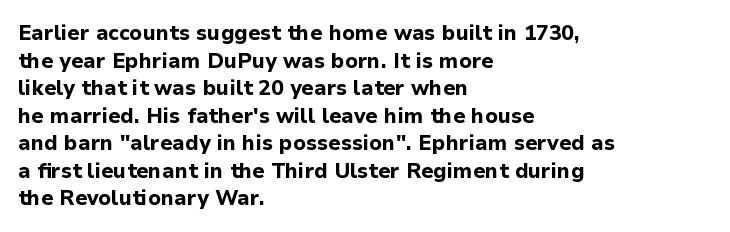
The image shows 21 px bold type, upright; set left-aligned, normal line spacing (1.31x), normal letter spacing, not underlined.
